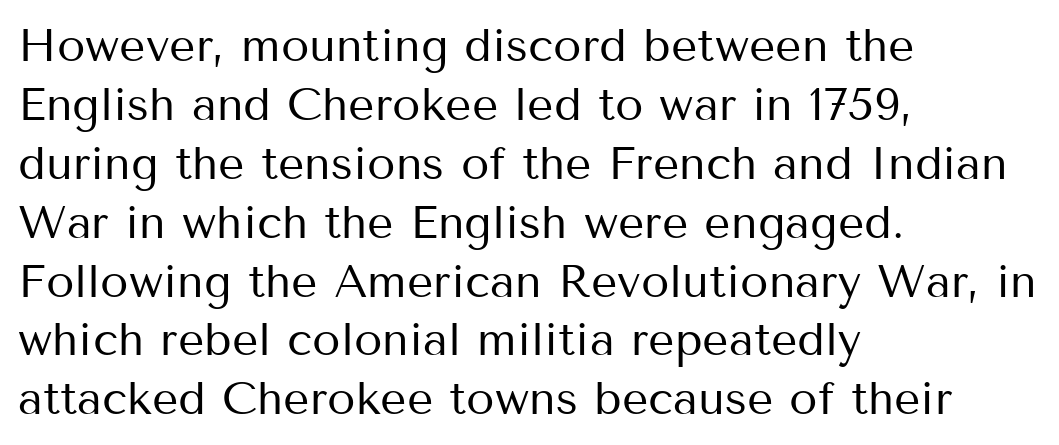
The image shows 46 px regular-weight sans-serif type, upright; set left-aligned, normal line spacing (1.28x), normal letter spacing, not underlined; medium stroke contrast and a medium x-height.
